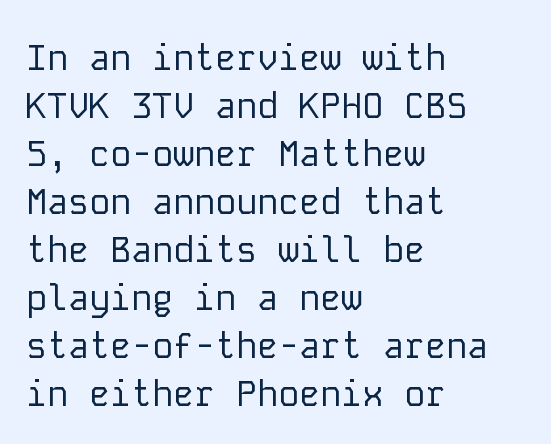
Q: Is the text bold? A: No.
Q: Is the text italic (slanted)? A: No, it is upright.
Q: Is the typeface a serif or a sans-serif typeface? A: Sans-serif.
Q: Is the text underlined? A: No.
Q: How is the paragraph aligned? A: Left-aligned.
Q: Is the spacing between letters normal or unusually wide? A: Normal.
Q: Is the spacing between lines tight, normal or loose? A: Normal.
Q: Width (condensed, normal, or wide)? A: Normal.
Q: Stroke contrast? A: Low.
Q: x-height? A: Medium.
Q: Monospaced? A: Yes.
